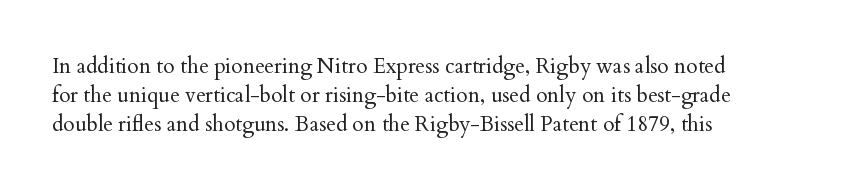
{"italic": "no", "bold": "no", "underline": "no", "align": "left", "line_spacing": "normal", "line_spacing_ratio": 1.38, "letter_spacing": "normal", "letter_spacing_em": 0.0, "glyph_px": 21}
